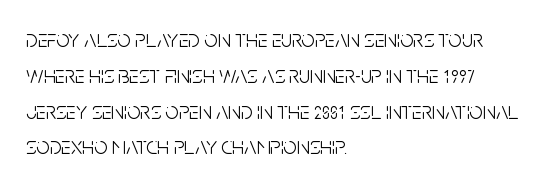
The image shows 24 px text type, upright; set left-aligned, normal line spacing (1.49x), normal letter spacing, not underlined.
